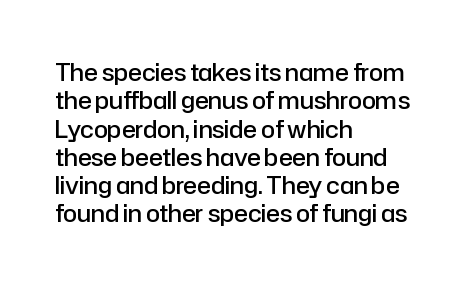
{"italic": "no", "bold": "semi", "underline": "no", "align": "left", "line_spacing_ratio": 1.23, "letter_spacing": "normal", "letter_spacing_em": 0.0, "glyph_px": 23}
